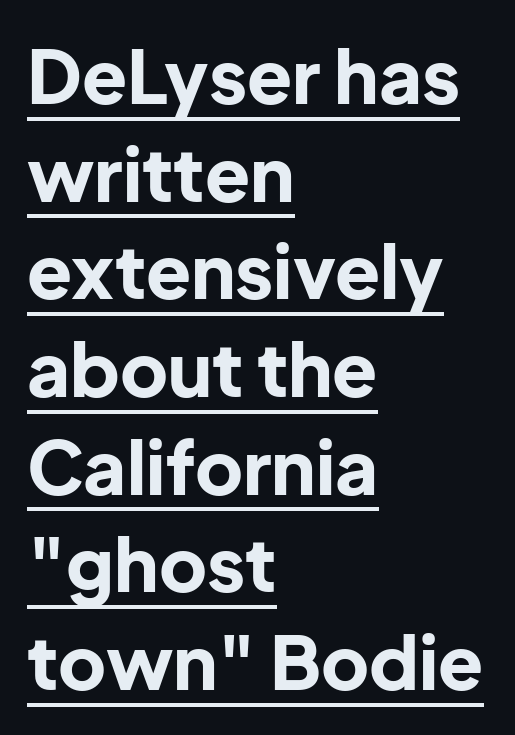
The image shows 74 px bold sans-serif type, upright; set left-aligned, normal line spacing (1.32x), normal letter spacing, underlined; low stroke contrast and a medium x-height.
